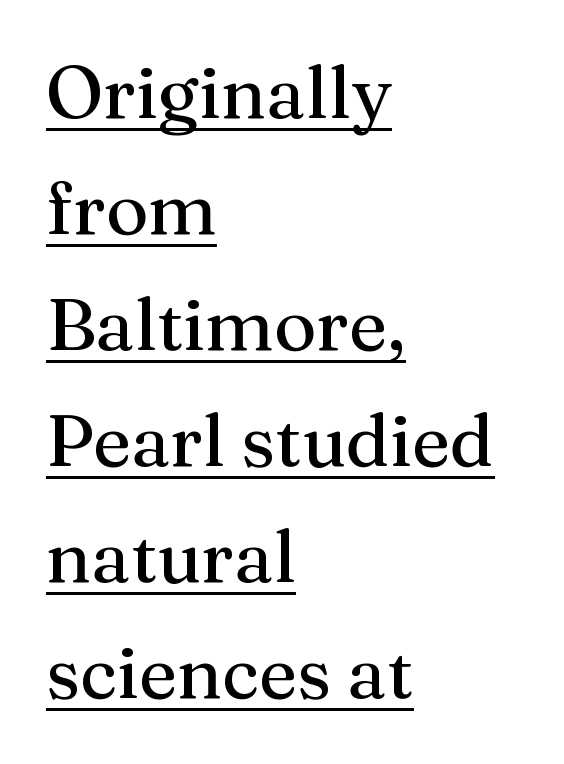
Unlike a clean sans, this face finishes its strokes with serifs. Unlike italic type, these characters show no tilt at all. Compared with a centered layout, this one pins lines to the left instead. Looks like regular typesetting: each glyph gets only the width it needs.
